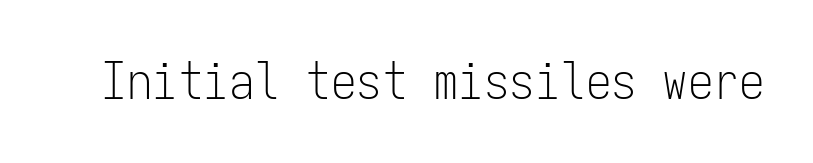
The image shows 51 px light, condensed sans-serif type, upright, monospaced; set normal letter spacing, not underlined; low stroke contrast and a medium x-height.
